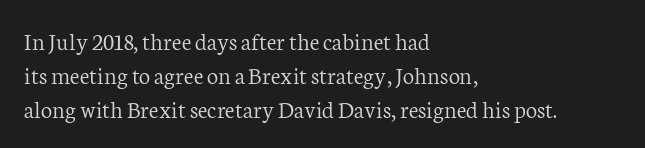
{"italic": "no", "bold": "no", "underline": "no", "align": "left", "line_spacing": "normal", "line_spacing_ratio": 1.36, "letter_spacing": "normal", "letter_spacing_em": 0.0, "glyph_px": 25}
